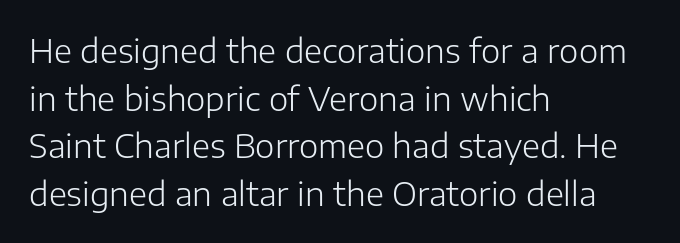
The image shows 33 px light sans-serif type, upright; set left-aligned, normal line spacing (1.44x), normal letter spacing, not underlined; low stroke contrast and a medium x-height.
